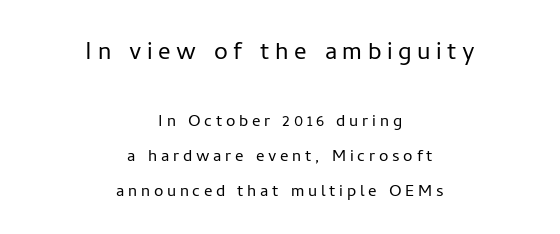
Q: Is the text bold? A: No.
Q: Is the text italic (slanted)? A: No, it is upright.
Q: Is the typeface a serif or a sans-serif typeface? A: Sans-serif.
Q: Is the text underlined? A: No.
Q: How is the paragraph aligned? A: Centered.
Q: Is the spacing between lines tight, normal or loose? A: Normal.
Q: Which block of text is set in a larger size, the first (top) or the second (bottom)? A: The first (top) one.
Q: Width (condensed, normal, or wide)? A: Normal.
Q: Stroke contrast? A: Low.
Q: x-height? A: Medium.
Q: Monospaced? A: No.
